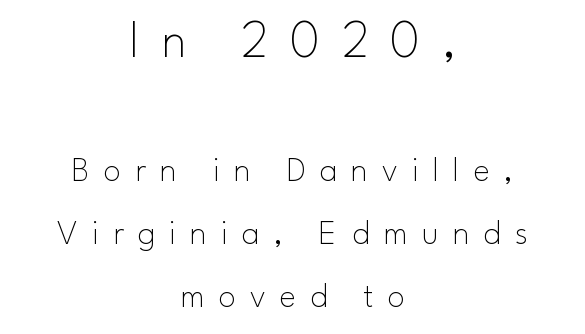
{"serif": "no", "italic": "no", "bold": "no", "weight": "thin", "width": "normal", "stroke_contrast": "low", "x_height": "small", "monospaced": "no", "underline": "no", "align": "center", "line_spacing_ratio": 1.79, "letter_spacing": "wide", "letter_spacing_em": 0.4, "larger_block": "first", "size_ratio": 1.51, "glyph_px": 53}
